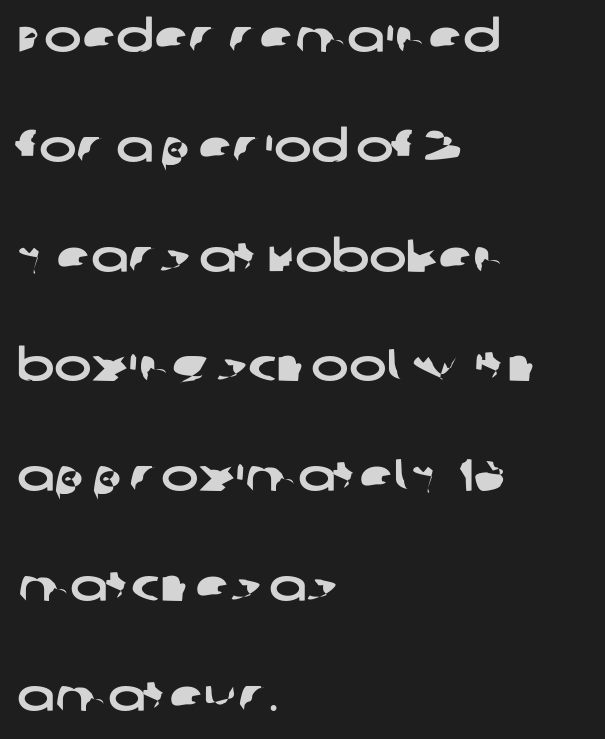
Q: Is the typeface a serif or a sans-serif typeface? A: Sans-serif.
Q: Is the text underlined? A: No.
Q: How is the paragraph aligned? A: Left-aligned.
Q: Is the spacing between letters normal or unusually wide? A: Normal.
Q: Is the spacing between lines tight, normal or loose? A: Loose.
Q: Width (condensed, normal, or wide)? A: Wide.
Q: Stroke contrast? A: Low.
Q: x-height? A: Large.
Q: Monospaced? A: No.
